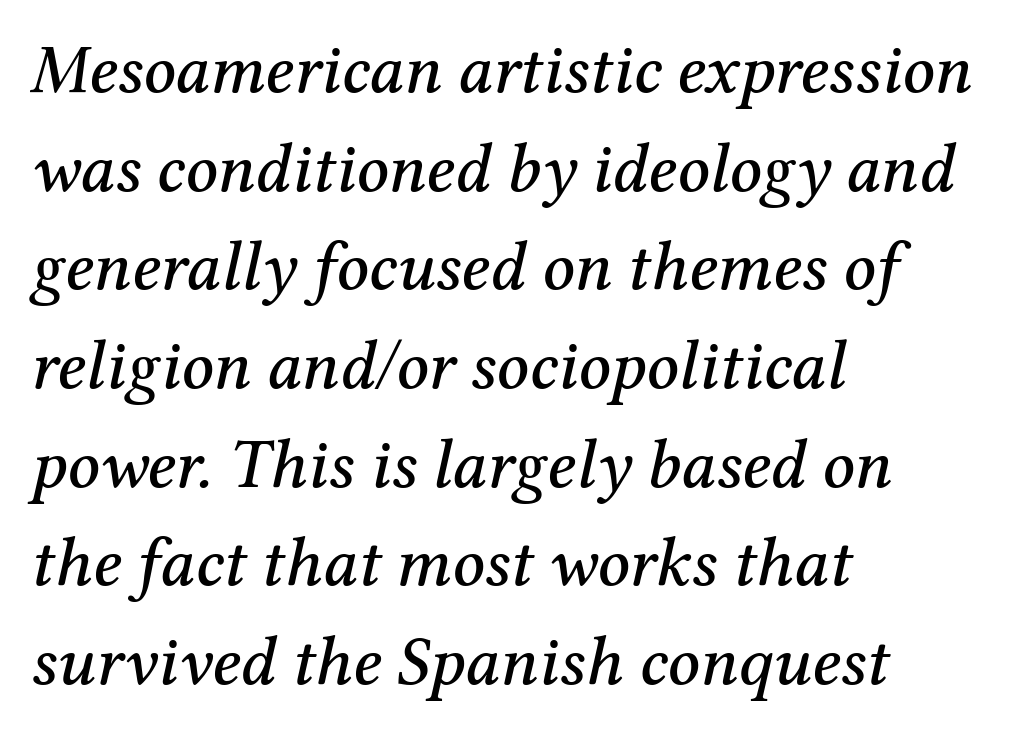
Q: Is the text italic (slanted)? A: Yes, it leans right by about 12 degrees.
Q: Is the typeface a serif or a sans-serif typeface? A: Serif.
Q: Is the text underlined? A: No.
Q: How is the paragraph aligned? A: Left-aligned.
Q: Is the spacing between letters normal or unusually wide? A: Normal.
Q: Is the spacing between lines tight, normal or loose? A: Normal.
Q: Width (condensed, normal, or wide)? A: Normal.
Q: Stroke contrast? A: Medium.
Q: x-height? A: Medium.
Q: Monospaced? A: No.
